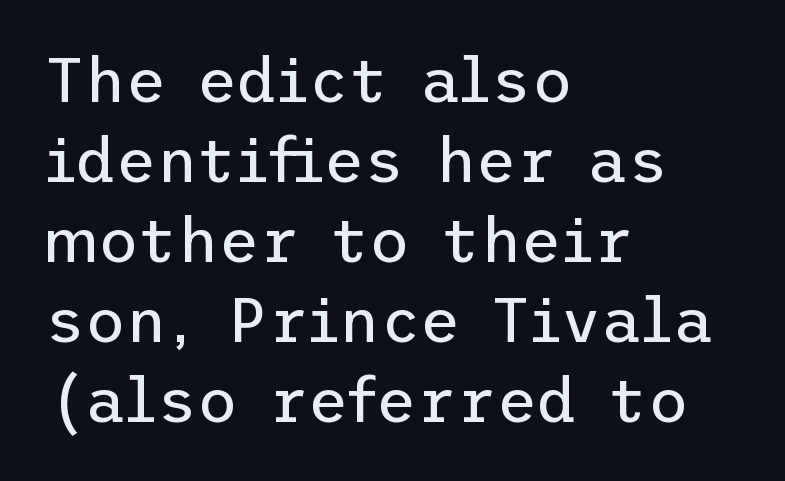
Q: Is the text bold? A: No.
Q: Is the text italic (slanted)? A: No, it is upright.
Q: Is the typeface a serif or a sans-serif typeface? A: Sans-serif.
Q: Is the text underlined? A: No.
Q: How is the paragraph aligned? A: Left-aligned.
Q: Is the spacing between letters normal or unusually wide? A: Normal.
Q: Is the spacing between lines tight, normal or loose? A: Normal.
Q: Width (condensed, normal, or wide)? A: Normal.
Q: Stroke contrast? A: Low.
Q: x-height? A: Medium.
